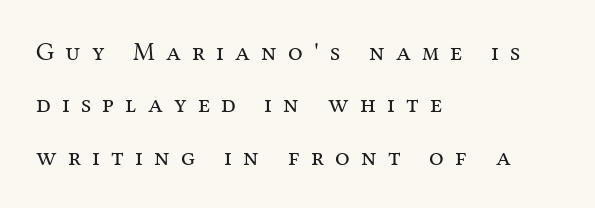
A typesetter would call this leading open, well beyond the default. Is the type heavy? It reads as light-to-regular instead. You can tell it's not italic because the verticals are truly vertical. Beneath every word, the page is bare. A classic flush-left, rag-right setting is used for this passage. Each word looks stretched out because of the extra space between its letters.
